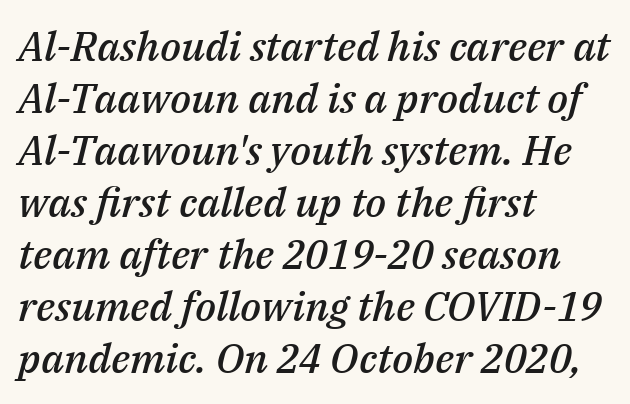
{"italic": "yes", "lean": "right", "slant_degrees": 14, "bold": "semi", "weight": "semibold", "width": "normal", "stroke_contrast": "medium", "x_height": "medium", "monospaced": "no", "underline": "no", "align": "left", "line_spacing": "normal", "line_spacing_ratio": 1.27, "letter_spacing": "normal", "letter_spacing_em": 0.0, "glyph_px": 41}
